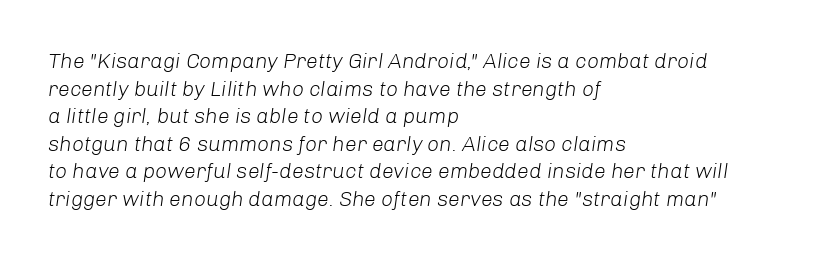
The image shows 21 px text type, italic (leaning right); set left-aligned, normal line spacing (1.31x), normal letter spacing, not underlined.
